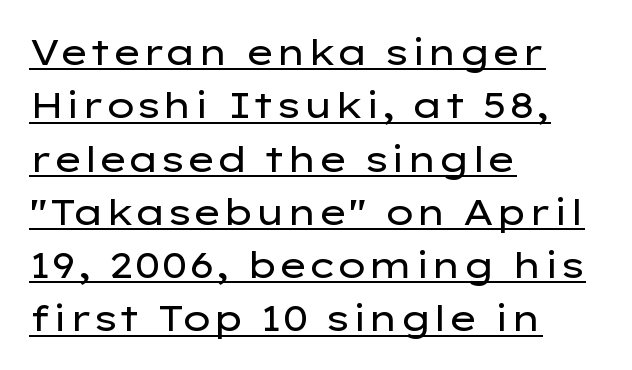
{"serif": "no", "italic": "no", "bold": "no", "weight": "regular", "width": "wide", "stroke_contrast": "low", "x_height": "medium", "monospaced": "no", "underline": "yes", "align": "left", "line_spacing": "normal", "line_spacing_ratio": 1.48, "letter_spacing": "normal", "letter_spacing_em": 0.0, "glyph_px": 36}
